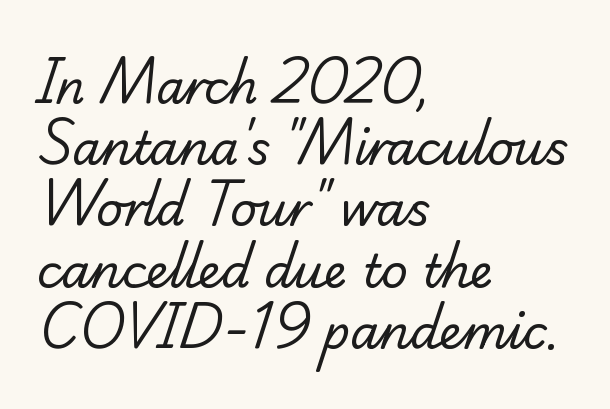
The image shows 46 px regular-weight serif type; set left-aligned, normal line spacing (1.33x), normal letter spacing, not underlined; low stroke contrast and a small x-height.
